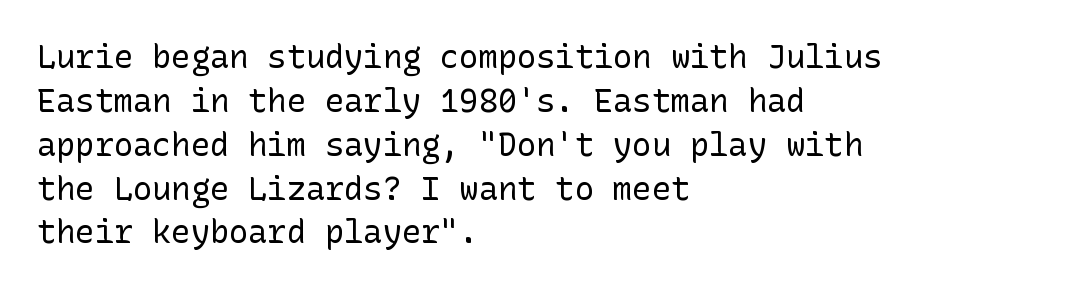
{"serif": "no", "italic": "no", "bold": "no", "weight": "regular", "width": "normal", "stroke_contrast": "low", "x_height": "medium", "underline": "no", "align": "left", "line_spacing": "normal", "line_spacing_ratio": 1.37, "letter_spacing": "normal", "letter_spacing_em": 0.0, "glyph_px": 32}
